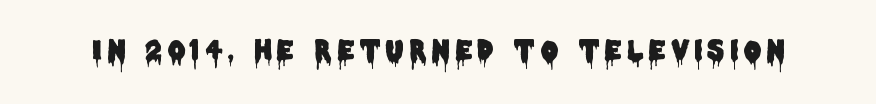
Q: Is the text italic (slanted)? A: No, it is upright.
Q: Is the text underlined? A: No.
Q: Is the spacing between letters normal or unusually wide? A: Unusually wide.
